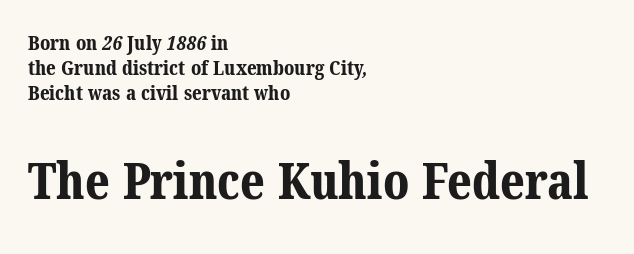
What kind of face is this? One with serifs. The lines sit at an ordinary, default distance from one another. I'd describe the lettering as bold — thick and assertive. Glyph-to-glyph distance matches everyday printed text.
